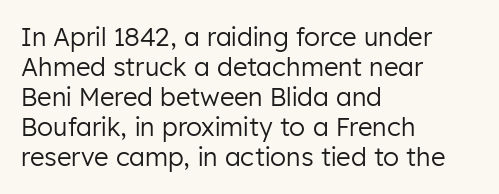
Stem width sits at or under what a default text font uses. Rendered with straight, roman letterforms. In CSS terms this would be text-align: left. Is the letter spacing exaggerated? No — it looks like the ordinary default.
